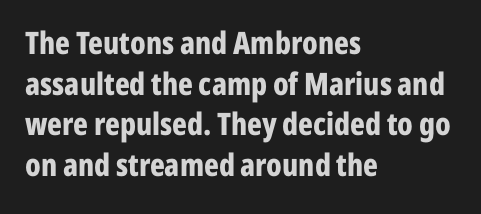
The block of text has a typical density, with ordinary space between rows. The paragraph has a hard left edge and a soft right edge. Check where the strokes stop: nothing finishes them off — pure sans. The face used here has the dense, thick strokes of a bold. The letters stand upright; this is a roman face. Is this a fixed-width face? No — the glyphs have proportional, varying widths.
